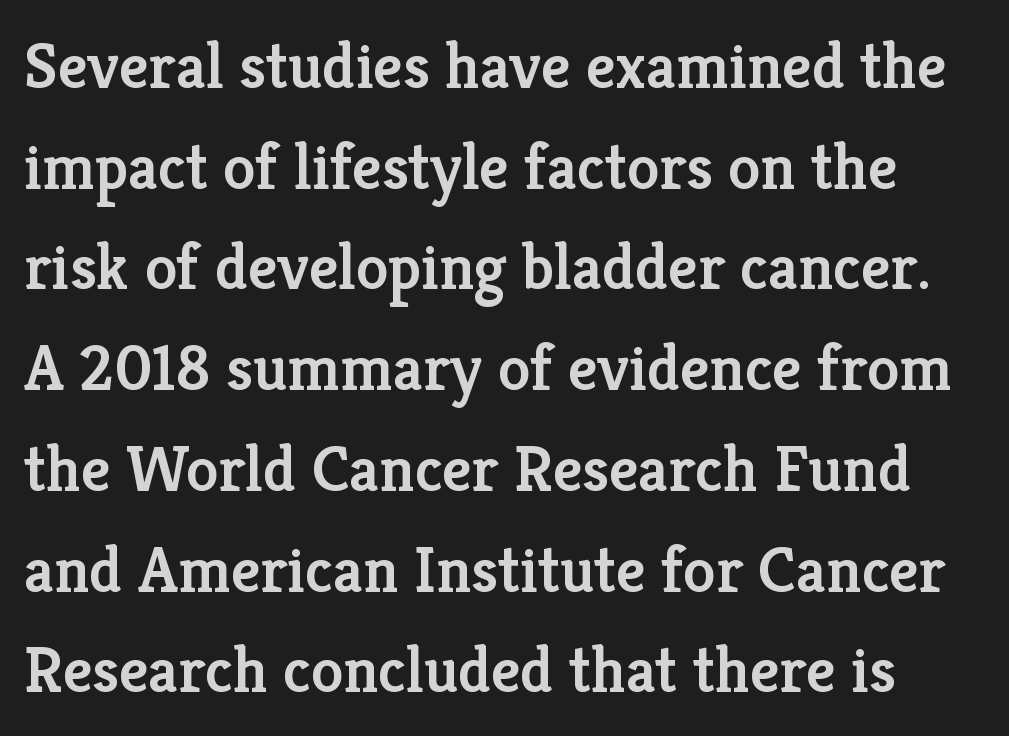
{"serif": "yes", "italic": "no", "bold": "semi", "weight": "semibold", "width": "normal", "stroke_contrast": "low", "x_height": "medium", "monospaced": "no", "underline": "no", "line_spacing": "normal", "line_spacing_ratio": 1.55, "letter_spacing": "normal", "letter_spacing_em": 0.0, "glyph_px": 65}
